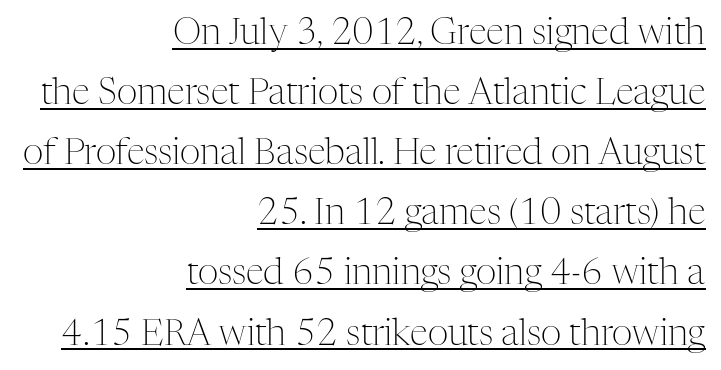
Do the letters lean? They stand straight. A typesetter would call this zero additional tracking. Compared with a typical body face, this is equally light or lighter still. Each new line begins a customary step beneath the previous one. Right-aligned paragraph, ragged on the left.
